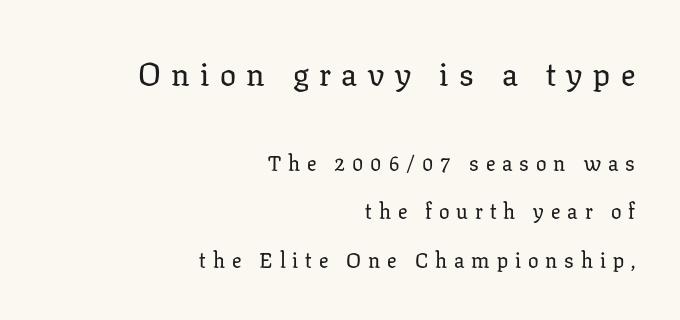
Q: Is the text italic (slanted)? A: No, it is upright.
Q: Is the typeface a serif or a sans-serif typeface? A: Serif.
Q: Is the text underlined? A: No.
Q: How is the paragraph aligned? A: Right-aligned.
Q: Is the spacing between letters normal or unusually wide? A: Unusually wide.
Q: Is the spacing between lines tight, normal or loose? A: Loose.
Q: Which block of text is set in a larger size, the first (top) or the second (bottom)? A: The first (top) one.
Q: Width (condensed, normal, or wide)? A: Normal.
Q: Stroke contrast? A: Low.
Q: x-height? A: Medium.
Q: Monospaced? A: No.
